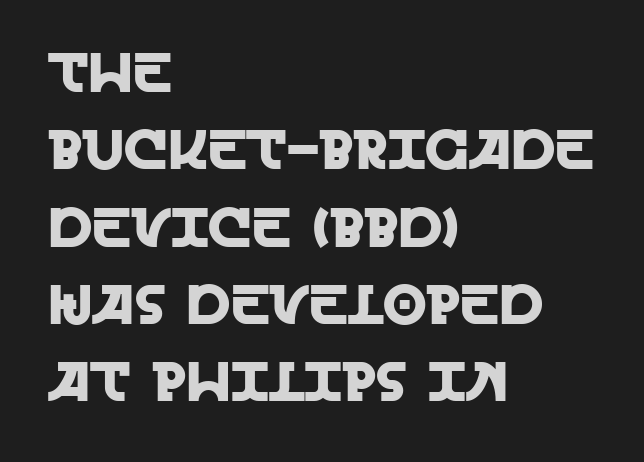
The rag falls on the right side of this text block. Observe the ordinary spacing: letters are neighbours, not strangers. What kind of face is this? One without serifs — a sans. This sample has the flowing, uneven cadence of proportional lettering. The type sits square on the baseline with zero lean. Clear beneath every line of the passage.
